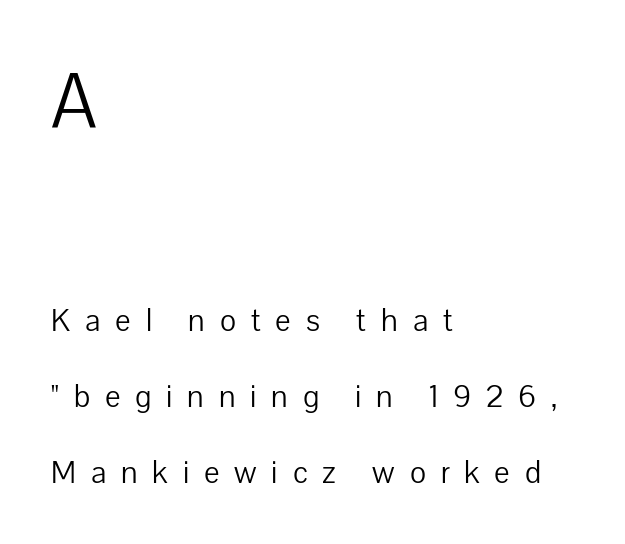
The image shows 77 px light sans-serif type, upright; set left-aligned, loose line spacing (2.44x), unusually wide letter spacing (+0.48 em), not underlined; the first (top) block is 2.48x larger; low stroke contrast and a medium x-height.
